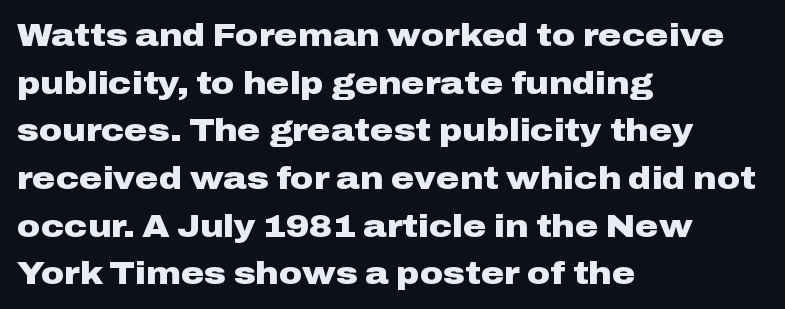
The image shows 32 px heavy, wide sans-serif type, upright; set left-aligned, normal line spacing (1.49x), normal letter spacing, not underlined; low stroke contrast and a medium x-height.
